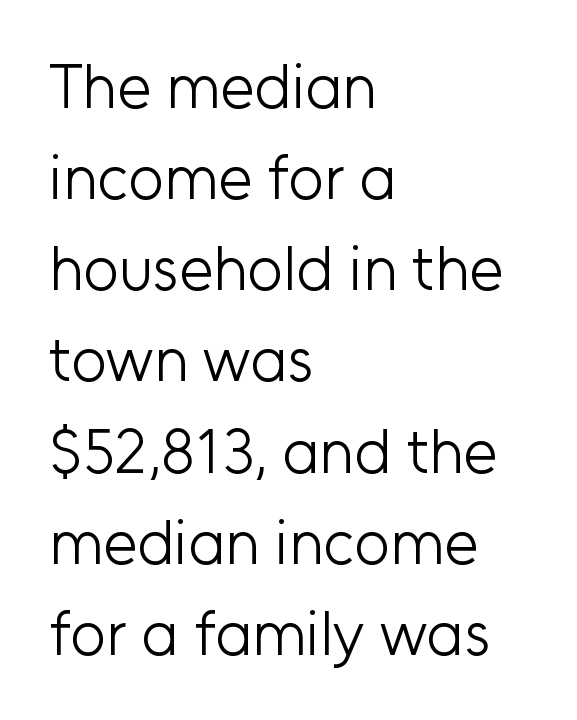
The image shows 62 px light sans-serif type, upright; set left-aligned, normal line spacing (1.47x), normal letter spacing, not underlined; low stroke contrast and a medium x-height.
